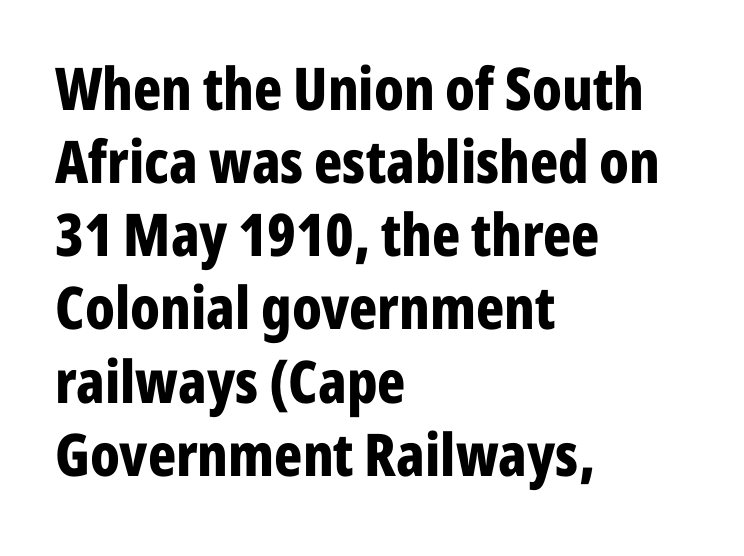
Descenders hang freely into open space. Posture: straight, roman, zero tilt. Font category for this specimen: sans-serif. These words are printed bold, with thick strokes throughout. The horizontal fit of the characters is conventional and even. The face used here is proportionally spaced, like ordinary book or web type.
